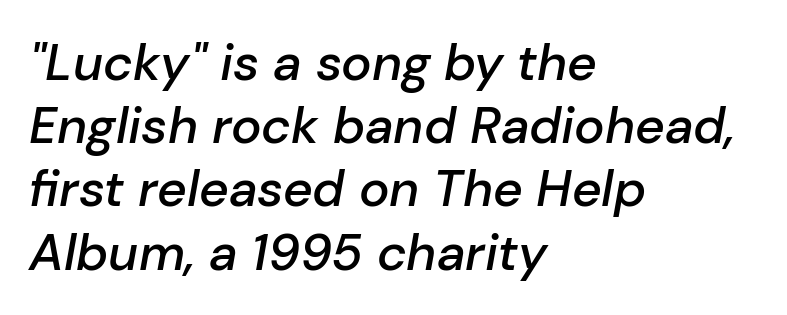
The image shows 51 px semibold type, italic (leaning right); set left-aligned, line spacing 1.24x, normal letter spacing, not underlined; low stroke contrast and a medium x-height.
